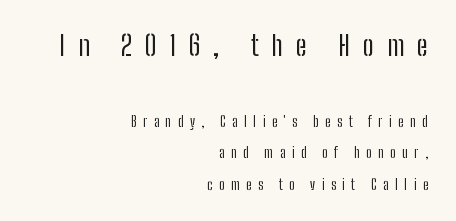
The image shows 28 px regular-weight, condensed sans-serif type, upright; set right-aligned, loose line spacing (2.24x), unusually wide letter spacing (+0.46 em), not underlined; the first (top) block is 2.0x larger; low stroke contrast and a medium x-height.
